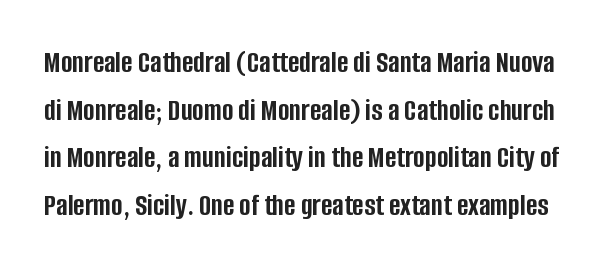
Character widths vary here, with narrow letters taking less room than wide ones. This is sans-serif lettering, the kind often seen on screens and signage. It's the straight-up-and-down kind of type. Lines of text with bare space underneath.
